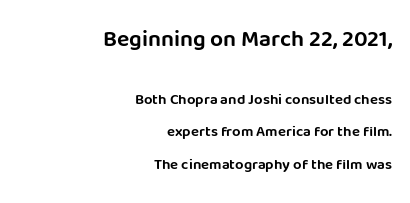
Q: Is the text italic (slanted)? A: No, it is upright.
Q: Is the text underlined? A: No.
Q: How is the paragraph aligned? A: Right-aligned.
Q: Is the spacing between letters normal or unusually wide? A: Normal.
Q: Is the spacing between lines tight, normal or loose? A: Loose.
Q: Which block of text is set in a larger size, the first (top) or the second (bottom)? A: The first (top) one.
